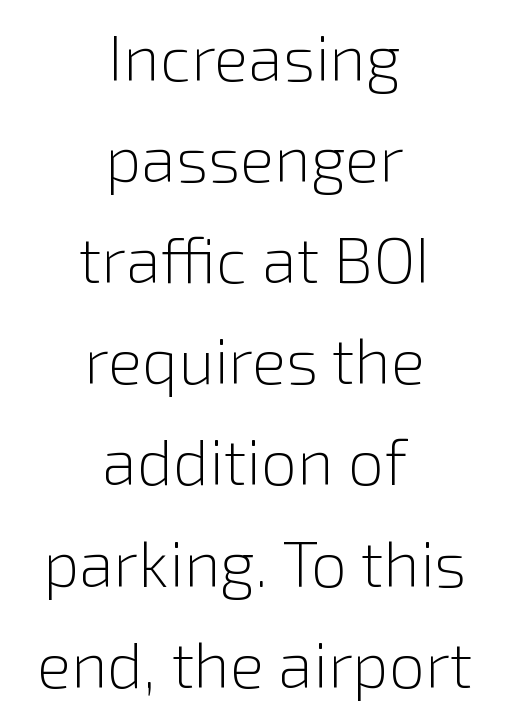
The image shows 64 px light sans-serif type, upright; set centered, normal line spacing (1.58x), normal letter spacing, not underlined; low stroke contrast and a medium x-height.
